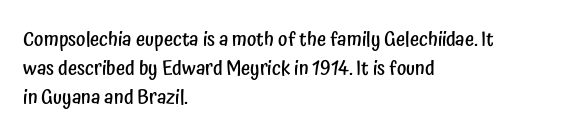
Q: Is the text bold? A: Semi-bold.
Q: Is the text italic (slanted)? A: No, it is upright.
Q: Is the text underlined? A: No.
Q: How is the paragraph aligned? A: Left-aligned.
Q: Is the spacing between letters normal or unusually wide? A: Normal.
Q: Is the spacing between lines tight, normal or loose? A: Normal.
